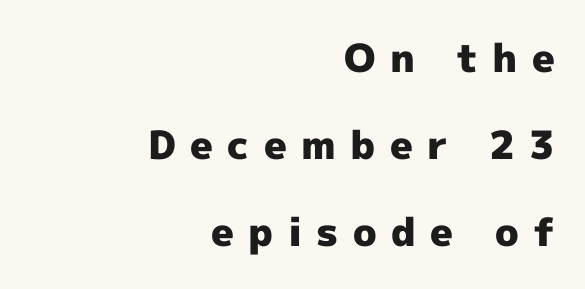
{"serif": "no", "italic": "no", "bold": "yes", "weight": "heavy", "width": "normal", "x_height": "medium", "monospaced": "no", "underline": "no", "align": "right", "line_spacing": "loose", "line_spacing_ratio": 2.23, "letter_spacing": "wide", "letter_spacing_em": 0.37, "glyph_px": 39}
